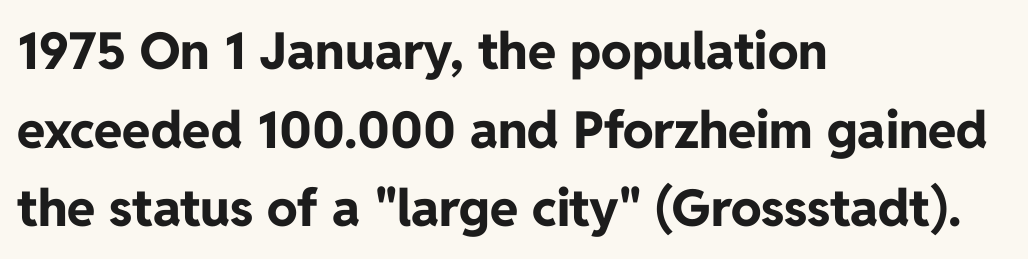
The image shows 51 px bold sans-serif type, upright; set left-aligned, normal line spacing (1.54x), normal letter spacing, not underlined; low stroke contrast and a medium x-height.
